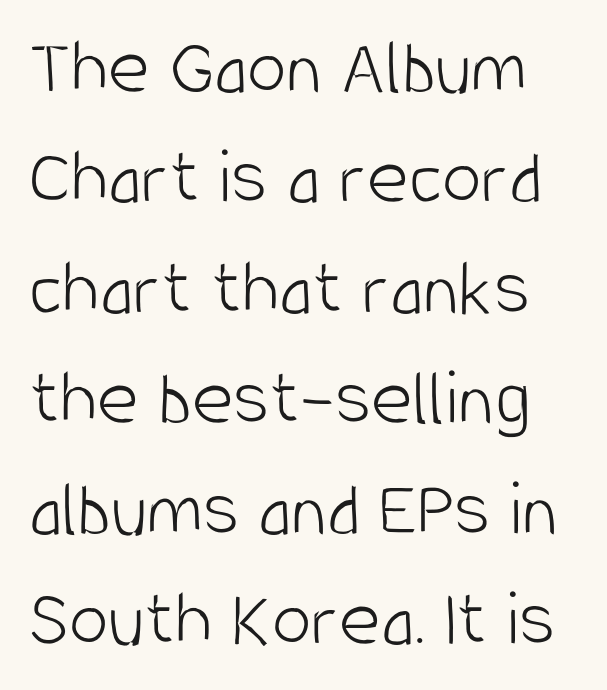
Whoever set this chose a conventional vertical rhythm. The letters advance in unequal steps, a hallmark of proportional type. The rendering keeps characters at their native spacing. This rendering employs a face without finishing strokes, i.e., a sans-serif.
